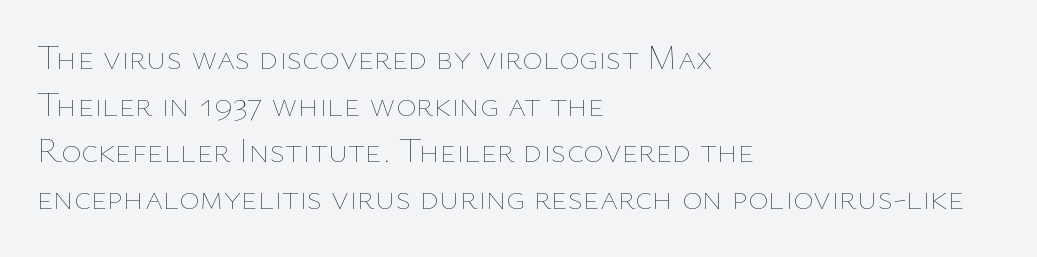
A typesetter would call this proportional, since set widths differ per character. Lines of text with bare space underneath. The rendering keeps characters at their native spacing. Do the letters lean? They stand straight. The characters are drawn with everyday or finer stroke widths.
